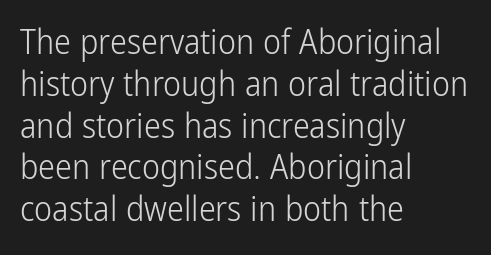
Is this a fixed-width face? No — the glyphs have proportional, varying widths. Honestly, the letter spacing is just normal — you wouldn't notice it. Ascenders rise straight up at ninety degrees. Vertical stems look standard width or narrower in stroke. Classification — sans serif. The lines are quadded left.
